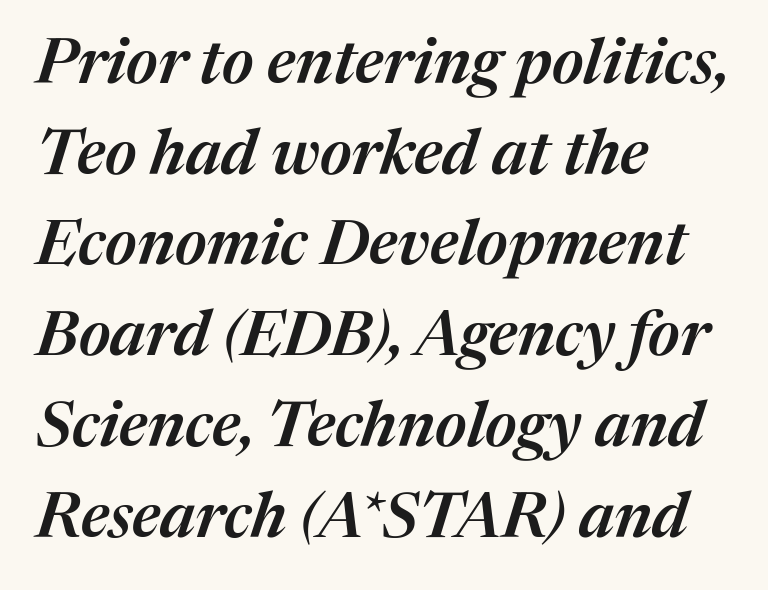
The image shows 63 px semibold type, italic (leaning right); set left-aligned, normal line spacing (1.44x), normal letter spacing, not underlined; medium stroke contrast and a medium x-height.
